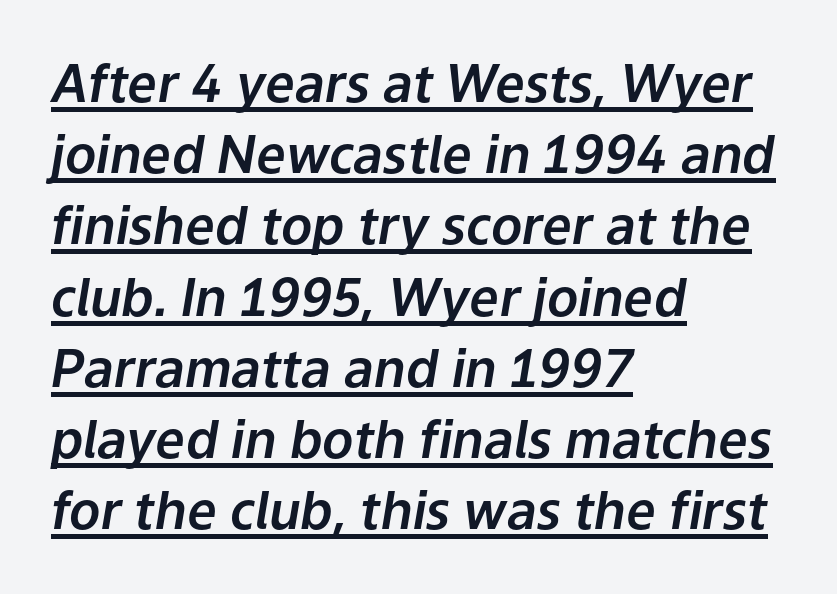
The image shows 52 px text type, italic (leaning right); set left-aligned, normal line spacing (1.37x), normal letter spacing, underlined; low stroke contrast and a medium x-height.
